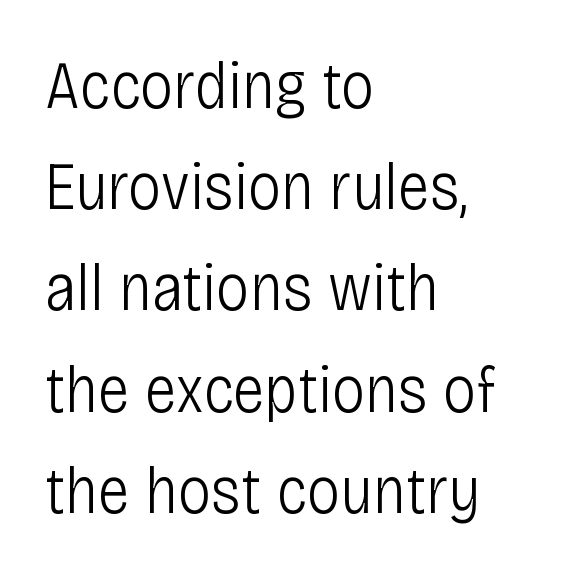
Q: Is the text bold? A: No.
Q: Is the text italic (slanted)? A: No, it is upright.
Q: Is the typeface a serif or a sans-serif typeface? A: Sans-serif.
Q: Is the text underlined? A: No.
Q: How is the paragraph aligned? A: Left-aligned.
Q: Is the spacing between letters normal or unusually wide? A: Normal.
Q: Is the spacing between lines tight, normal or loose? A: Normal.
Q: Width (condensed, normal, or wide)? A: Condensed.
Q: Stroke contrast? A: Low.
Q: x-height? A: Large.
Q: Monospaced? A: No.
